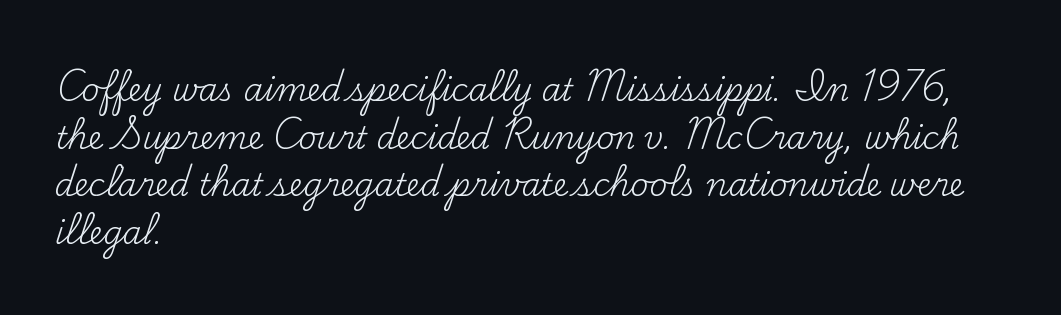
{"serif": "yes", "bold": "no", "weight": "regular", "width": "normal", "stroke_contrast": "medium", "x_height": "small", "monospaced": "no", "underline": "no", "align": "left", "line_spacing": "normal", "line_spacing_ratio": 1.54, "letter_spacing": "normal", "letter_spacing_em": 0.0, "glyph_px": 31}
